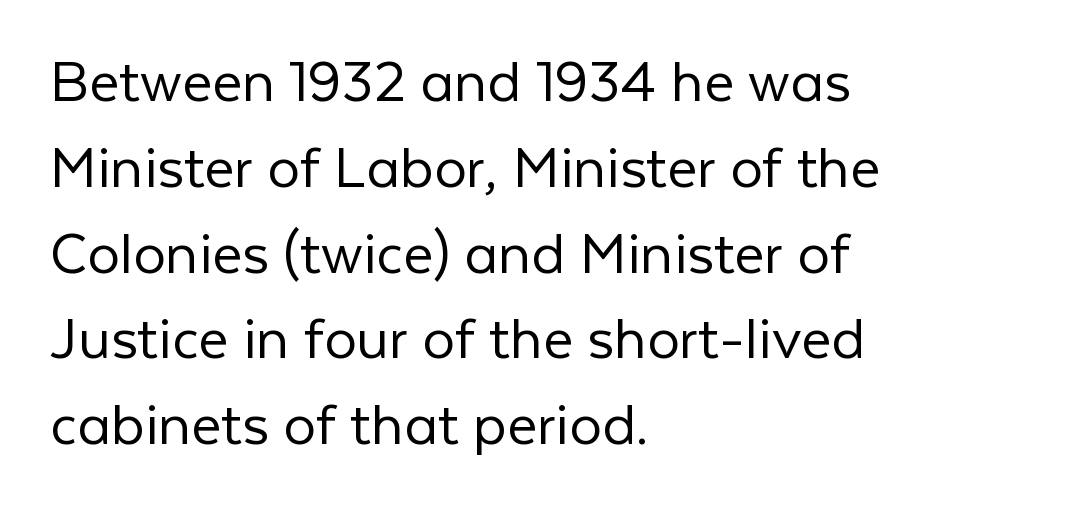
Q: Is the text bold? A: No.
Q: Is the text italic (slanted)? A: No, it is upright.
Q: Is the typeface a serif or a sans-serif typeface? A: Sans-serif.
Q: Is the text underlined? A: No.
Q: How is the paragraph aligned? A: Left-aligned.
Q: Is the spacing between letters normal or unusually wide? A: Normal.
Q: Is the spacing between lines tight, normal or loose? A: Normal.
Q: Width (condensed, normal, or wide)? A: Normal.
Q: Stroke contrast? A: Low.
Q: x-height? A: Medium.
Q: Monospaced? A: No.
